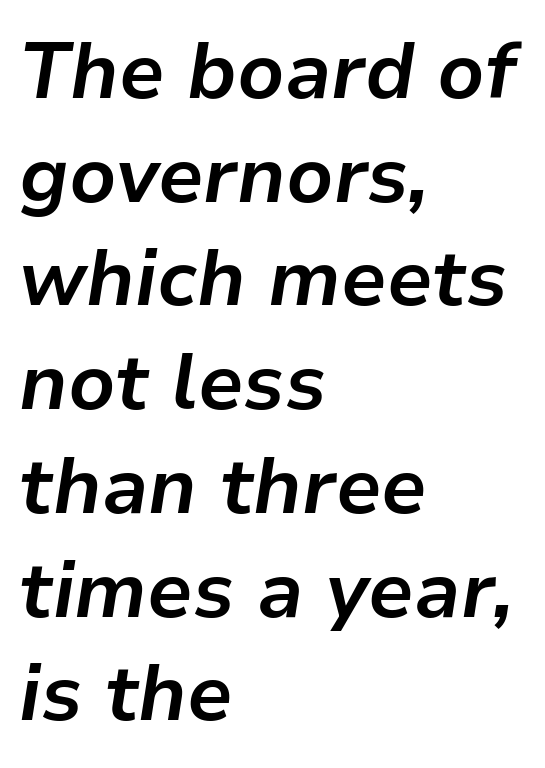
A clean baseline with only descenders dipping below it. Reading down the column, the eye jumps a familiar distance to each next line. Horizontally, the lines are justified to the leading edge only. These lines keep a tight, regular rhythm from letter to letter. Thick stems and heavy bowls — unmistakably bold. Quick note: italic.
